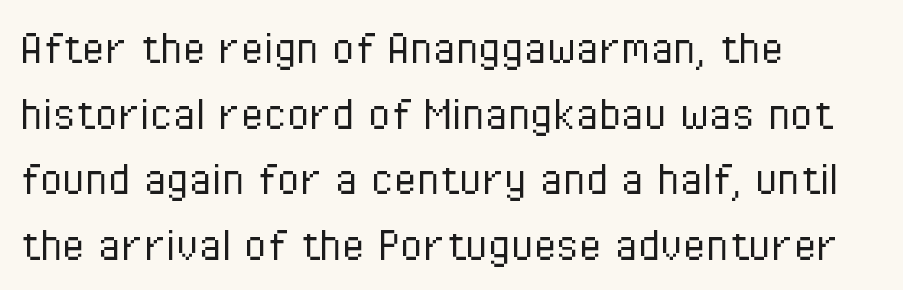
Q: Is the text bold? A: No.
Q: Is the text italic (slanted)? A: No, it is upright.
Q: Is the typeface a serif or a sans-serif typeface? A: Sans-serif.
Q: Is the text underlined? A: No.
Q: How is the paragraph aligned? A: Left-aligned.
Q: Is the spacing between letters normal or unusually wide? A: Normal.
Q: Is the spacing between lines tight, normal or loose? A: Normal.
Q: Width (condensed, normal, or wide)? A: Condensed.
Q: Stroke contrast? A: Low.
Q: x-height? A: Medium.
Q: Monospaced? A: No.
